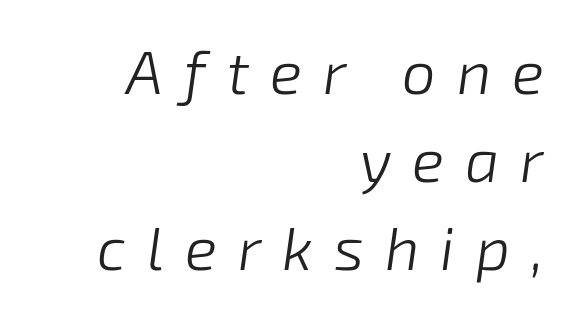
{"italic": "yes", "lean": "right", "slant_degrees": 8, "bold": "no", "weight": "light", "width": "normal", "stroke_contrast": "low", "x_height": "medium", "monospaced": "no", "underline": "no", "align": "right", "line_spacing": "normal", "line_spacing_ratio": 1.47, "letter_spacing": "wide", "letter_spacing_em": 0.35, "glyph_px": 60}
